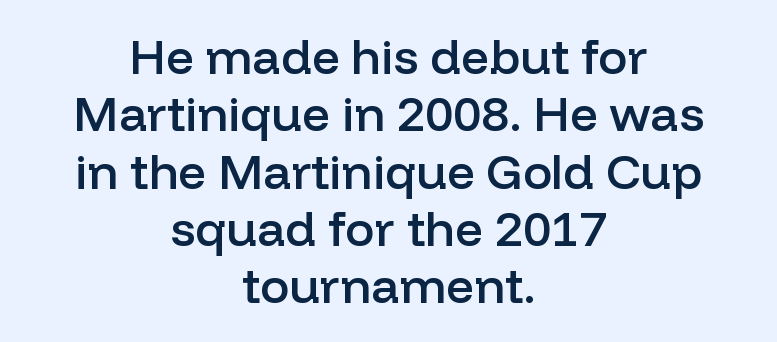
The image shows 49 px semibold sans-serif type, upright; set centered, line spacing 1.17x, normal letter spacing, not underlined; low stroke contrast and a medium x-height.
